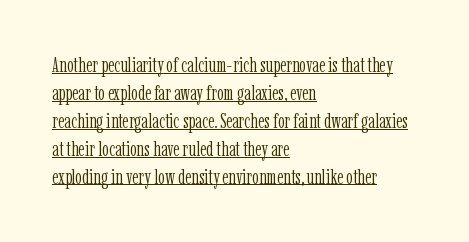
Q: Is the text bold? A: No.
Q: Is the text italic (slanted)? A: No, it is upright.
Q: Is the text underlined? A: Yes.
Q: How is the paragraph aligned? A: Left-aligned.
Q: Is the spacing between letters normal or unusually wide? A: Normal.
Q: Is the spacing between lines tight, normal or loose? A: Normal.
